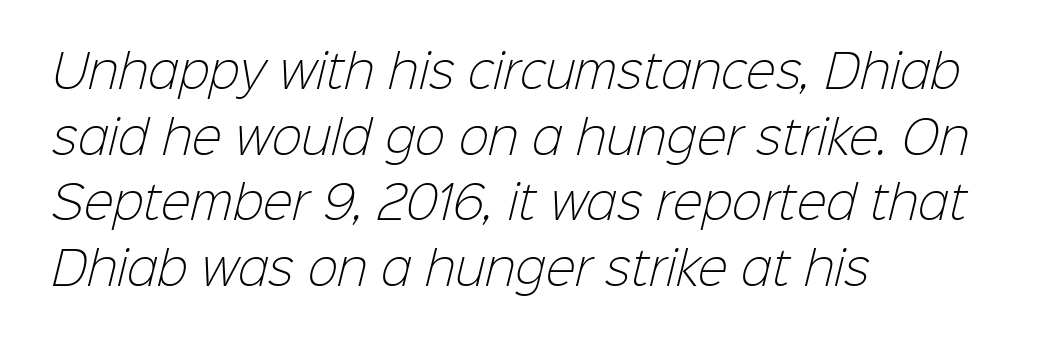
Does the type have serifs? No, each stem ends abruptly. Interline gaps are of average width in this sample. Descender tails drop into unmarked territory. Compared with a typical body face, this is equally light or lighter still. Default kerning and tracking; the words read as compact shapes.
